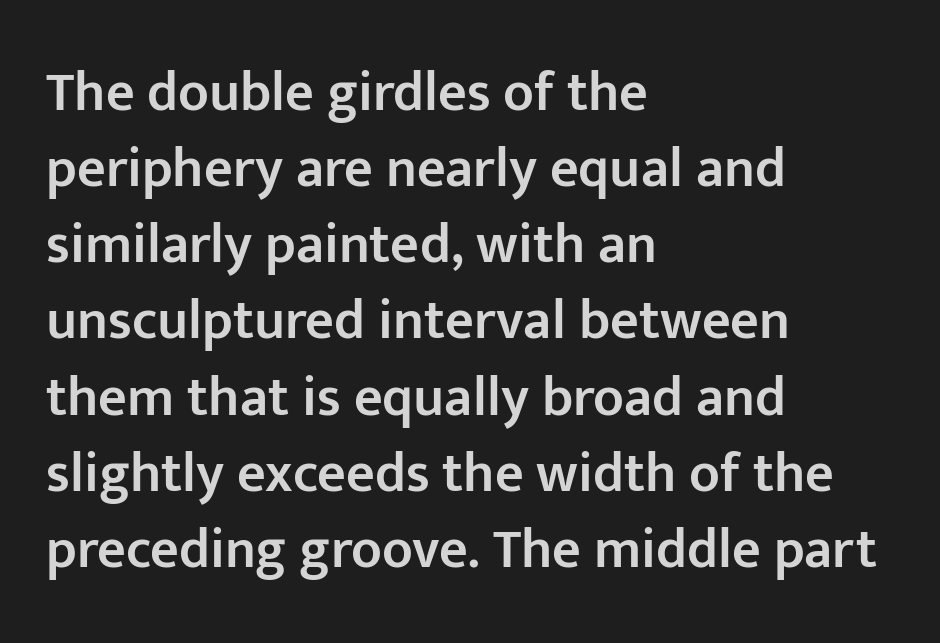
{"serif": "no", "italic": "no", "bold": "semi", "weight": "semibold", "width": "normal", "stroke_contrast": "low", "x_height": "medium", "monospaced": "no", "underline": "no", "align": "left", "line_spacing": "normal", "line_spacing_ratio": 1.36, "letter_spacing": "normal", "letter_spacing_em": 0.0, "glyph_px": 56}
